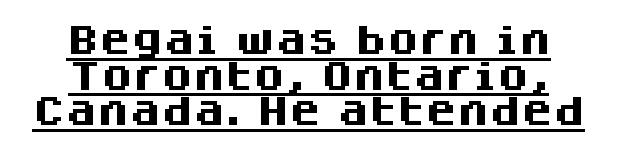
Q: Is the text bold? A: Yes.
Q: Is the text italic (slanted)? A: No, it is upright.
Q: Is the typeface a serif or a sans-serif typeface? A: Sans-serif.
Q: Is the text underlined? A: Yes.
Q: Is the spacing between letters normal or unusually wide? A: Normal.
Q: Is the spacing between lines tight, normal or loose? A: Tight.
Q: Width (condensed, normal, or wide)? A: Normal.
Q: Stroke contrast? A: Medium.
Q: x-height? A: Large.
Q: Monospaced? A: No.
